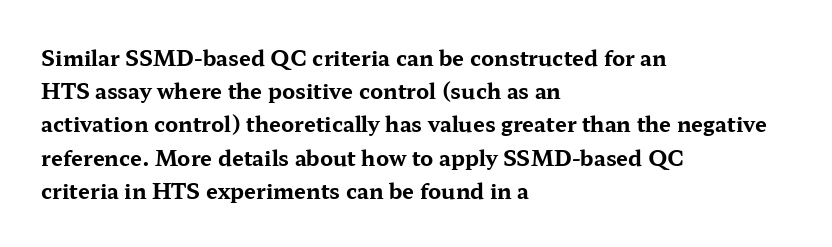
Q: Is the text bold? A: Yes.
Q: Is the text italic (slanted)? A: No, it is upright.
Q: Is the text underlined? A: No.
Q: How is the paragraph aligned? A: Left-aligned.
Q: Is the spacing between letters normal or unusually wide? A: Normal.
Q: Is the spacing between lines tight, normal or loose? A: Normal.
